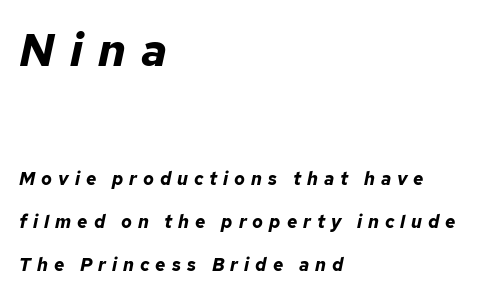
Posture: slanted. The composition opens big and finishes small. Beneath every word, the page is bare. Alignment: flush left.
